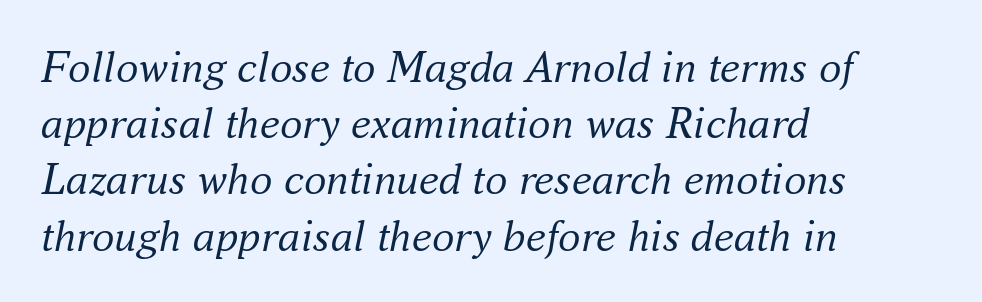
Characters are canted at an angle relative to the baseline's perpendicular. Interline gaps are of average width in this sample. The space beneath each line is pristine and unruled. Left-aligned paragraph, ragged on the right. No extra ink here — the face is not bold.
